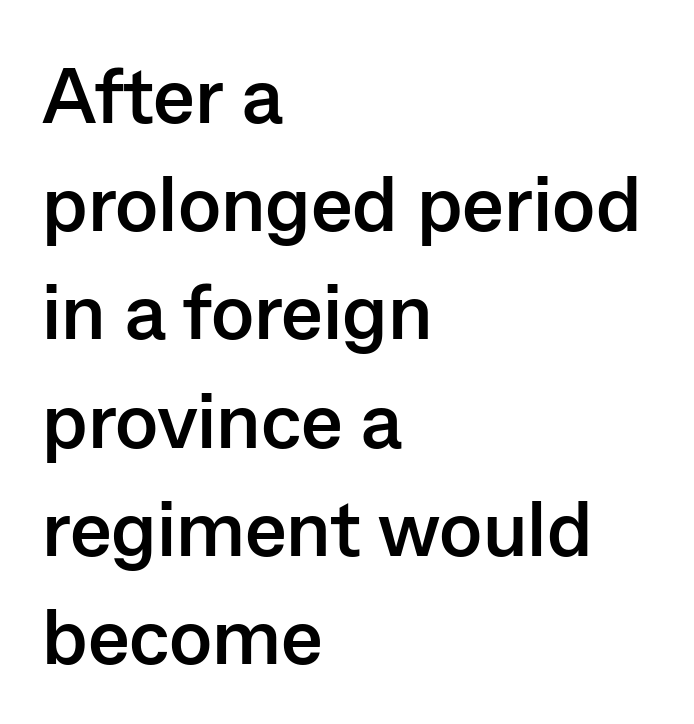
Q: Is the text bold? A: Yes.
Q: Is the text italic (slanted)? A: No, it is upright.
Q: Is the typeface a serif or a sans-serif typeface? A: Sans-serif.
Q: Is the text underlined? A: No.
Q: How is the paragraph aligned? A: Left-aligned.
Q: Is the spacing between letters normal or unusually wide? A: Normal.
Q: Is the spacing between lines tight, normal or loose? A: Normal.
Q: Width (condensed, normal, or wide)? A: Normal.
Q: Stroke contrast? A: Low.
Q: x-height? A: Medium.
Q: Monospaced? A: No.
